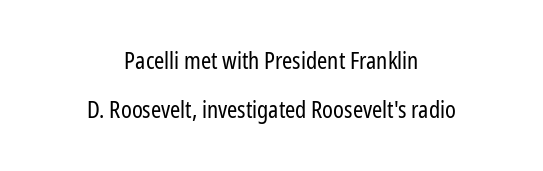
A typesetter would mark this as roman, not italic. The passage shown has conventional tracking throughout. Students, observe: this is what heavily led, spacious text looks like. Type without underlining. A student would call this center alignment; a typographer would say set centered. The font sits on the lighter half of the weight spectrum, regular included.
